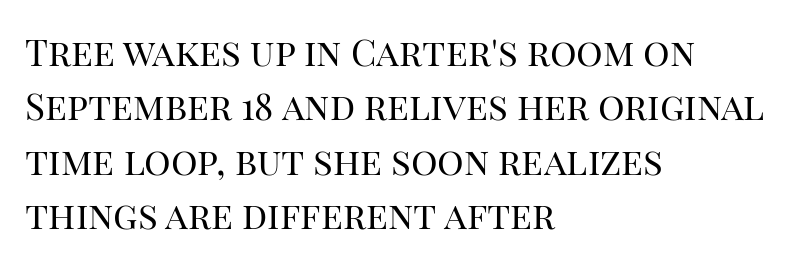
The line texture is even and compact thanks to regular tracking. One glance says typical: line gaps are just what's usual. These lines are set flush left with a ragged right edge. The text was rendered using a seriffed face with decorative stroke endings. Ordinary non-slanted type is in use.
